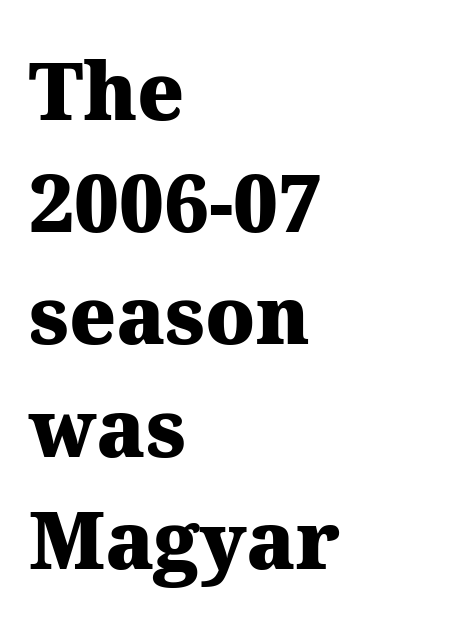
Q: Is the text bold? A: Yes.
Q: Is the text italic (slanted)? A: No, it is upright.
Q: Is the typeface a serif or a sans-serif typeface? A: Serif.
Q: Is the text underlined? A: No.
Q: How is the paragraph aligned? A: Left-aligned.
Q: Is the spacing between letters normal or unusually wide? A: Normal.
Q: Is the spacing between lines tight, normal or loose? A: Normal.
Q: Width (condensed, normal, or wide)? A: Normal.
Q: Stroke contrast? A: Medium.
Q: x-height? A: Medium.
Q: Monospaced? A: No.
